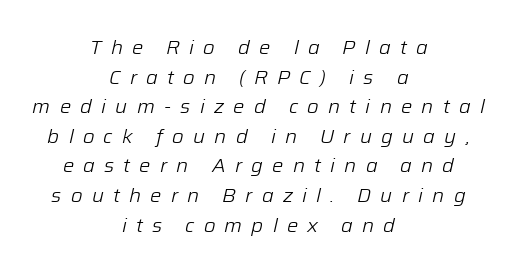
Honestly, the letter spacing is so wide it's the main thing you notice. Every row of glyphs is offset so its center matches the block's center. Descenders are the only things crossing below the line. The typography opts for an oblique posture over an upright one. Ink coverage per letter is moderate at most.
